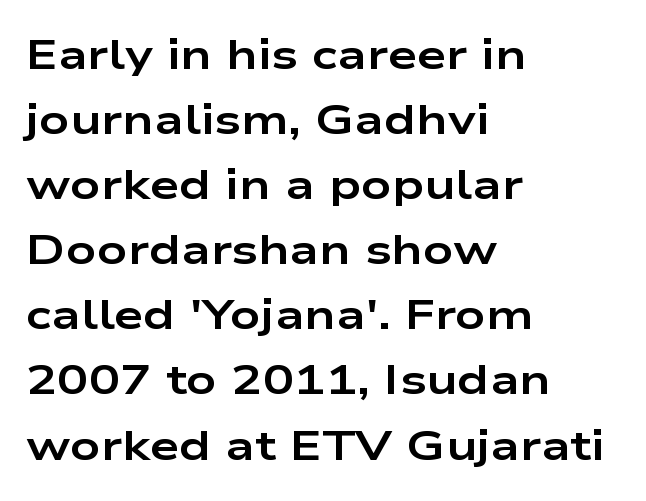
A typesetter would call this proportional, since set widths differ per character. Look at the stroke-to-counter ratio: heavy, a bold. No italicization has been applied; the sample stays upright. Caption: multi-line text, flush left, ragged right. Horizontal bands of white between lines are of average thickness.
